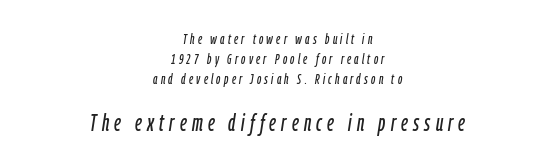
The image shows 23 px text type, italic (leaning right); set centered, normal line spacing (1.42x), unusually wide letter spacing (+0.23 em), not underlined; the second (bottom) block is 1.64x larger.
